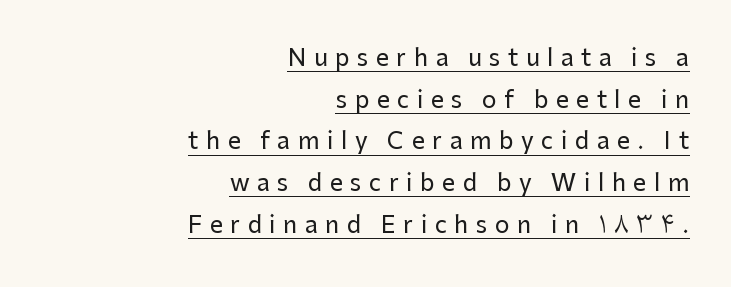
{"italic": "no", "underline": "yes", "align": "right", "line_spacing_ratio": 1.81, "letter_spacing": "wide", "letter_spacing_em": 0.33, "glyph_px": 23}
